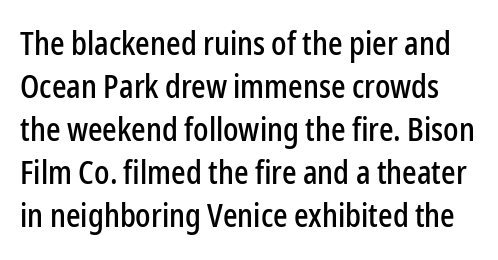
Serifs: no, the terminals of the letterforms are clean. Whoever set this chose a conventional vertical rhythm. Only glyphs here, with clear space below each row. Compared with typical body copy, the letter spacing here is the same. Spacing verdict: proportional, widths tailored to each character.
